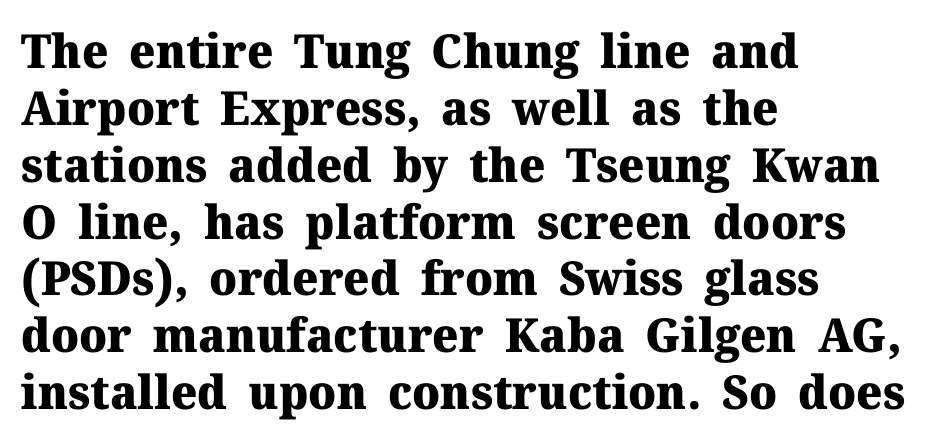
The letterforms sit shoulder to shoulder at normal distance. Strokes here are thick enough to call this a true bold. All the whitespace from short lines collects on the right. These lines were composed using upright roman letters.
